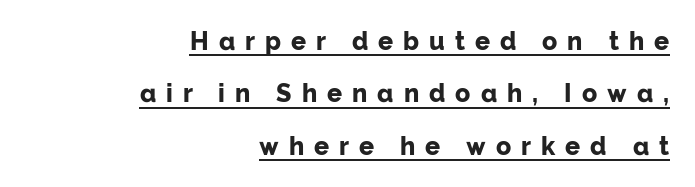
The image shows 25 px bold type, upright; set right-aligned, loose line spacing (2.1x), unusually wide letter spacing (+0.4 em), underlined.
